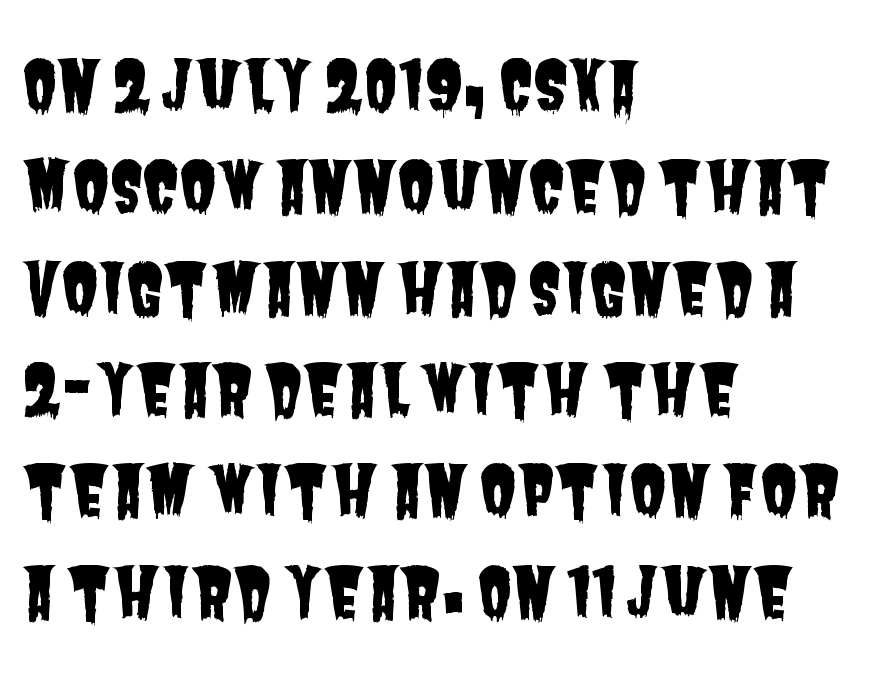
Q: Is the typeface a serif or a sans-serif typeface? A: Sans-serif.
Q: Is the text underlined? A: No.
Q: How is the paragraph aligned? A: Left-aligned.
Q: Is the spacing between letters normal or unusually wide? A: Normal.
Q: Is the spacing between lines tight, normal or loose? A: Normal.
Q: Width (condensed, normal, or wide)? A: Condensed.
Q: Stroke contrast? A: Low.
Q: x-height? A: Large.
Q: Monospaced? A: No.
